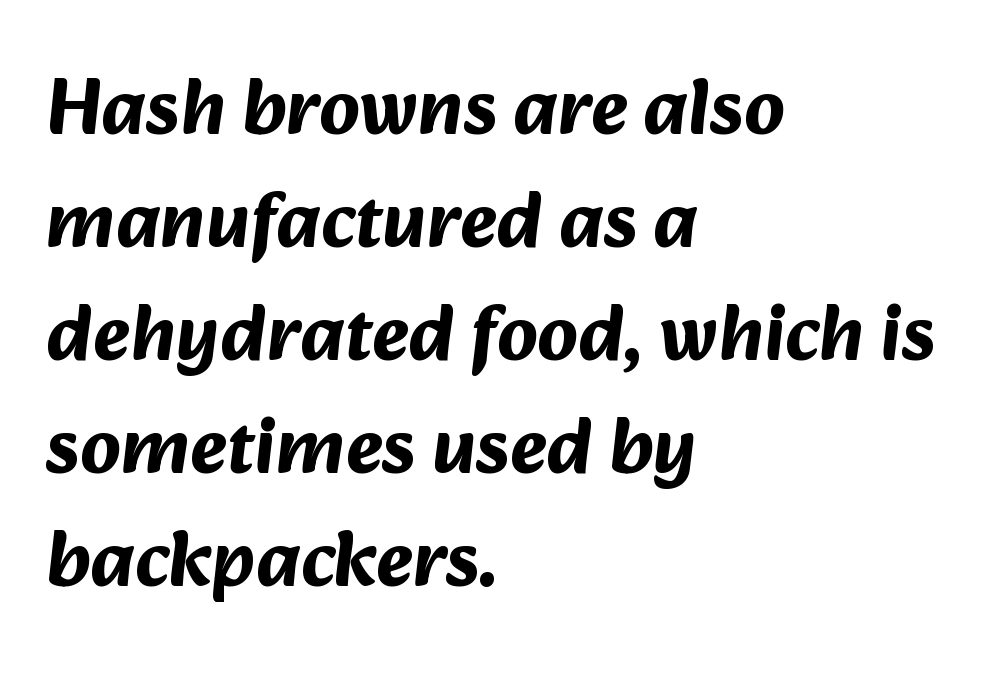
The image shows 79 px bold sans-serif type; set left-aligned, normal line spacing (1.43x), normal letter spacing, not underlined; medium stroke contrast and a medium x-height.
